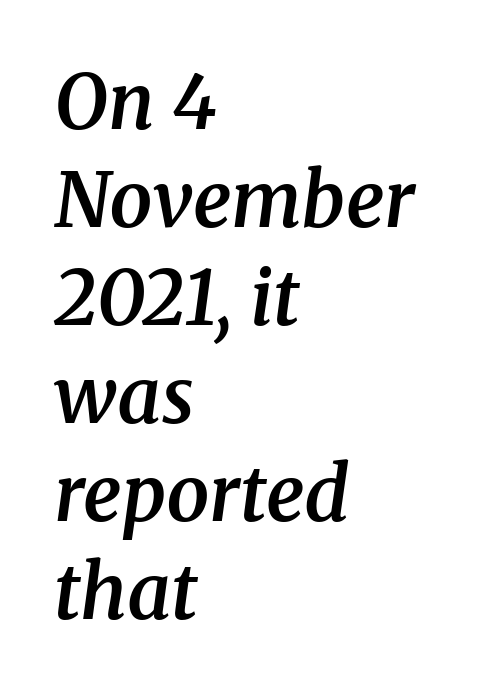
{"serif": "yes", "italic": "yes", "lean": "right", "slant_degrees": 8, "bold": "semi", "weight": "semibold", "width": "normal", "stroke_contrast": "medium", "x_height": "medium", "monospaced": "no", "underline": "no", "align": "left", "line_spacing": "normal", "line_spacing_ratio": 1.29, "letter_spacing": "normal", "letter_spacing_em": 0.0, "glyph_px": 76}
